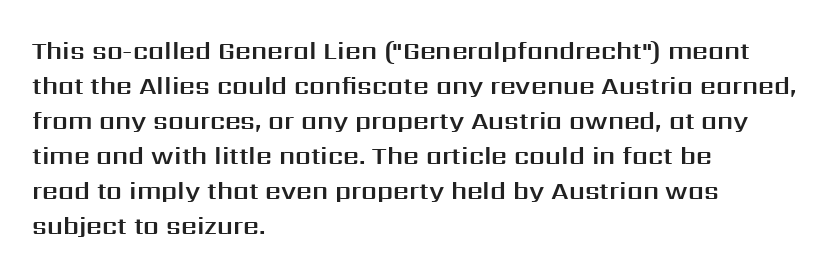
{"italic": "no", "underline": "no", "align": "left", "line_spacing": "normal", "line_spacing_ratio": 1.4, "letter_spacing": "normal", "letter_spacing_em": 0.0, "glyph_px": 25}
